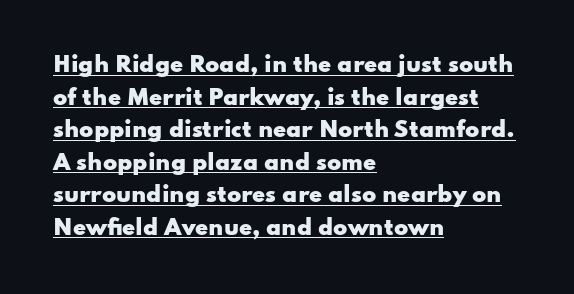
These lines keep a tight, regular rhythm from letter to letter. Typeset ragged right — the left edge is the straight one. Typesetter's note: full bold, strokes at maximum text heaviness. The letters stand upright; this is a roman face.
